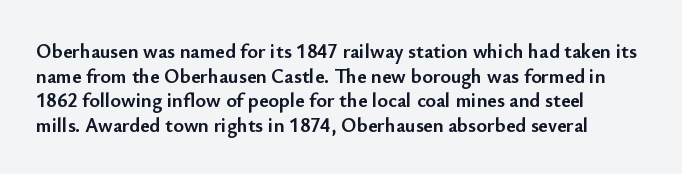
Q: Is the text bold? A: Yes.
Q: Is the text italic (slanted)? A: No, it is upright.
Q: Is the text underlined? A: No.
Q: How is the paragraph aligned? A: Left-aligned.
Q: Is the spacing between letters normal or unusually wide? A: Normal.
